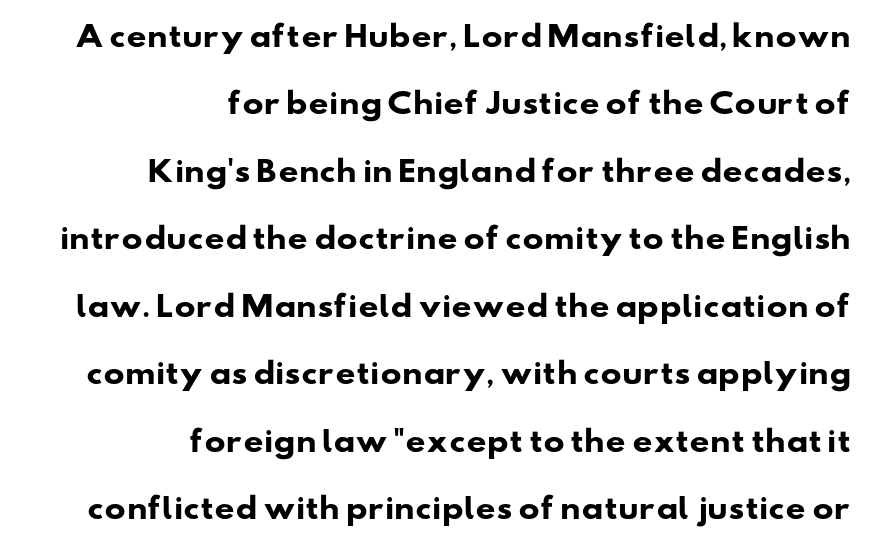
Q: Is the text bold? A: Yes.
Q: Is the typeface a serif or a sans-serif typeface? A: Sans-serif.
Q: Is the text underlined? A: No.
Q: How is the paragraph aligned? A: Right-aligned.
Q: Is the spacing between letters normal or unusually wide? A: Normal.
Q: Is the spacing between lines tight, normal or loose? A: Loose.
Q: Width (condensed, normal, or wide)? A: Wide.
Q: Stroke contrast? A: Low.
Q: x-height? A: Small.
Q: Monospaced? A: No.
